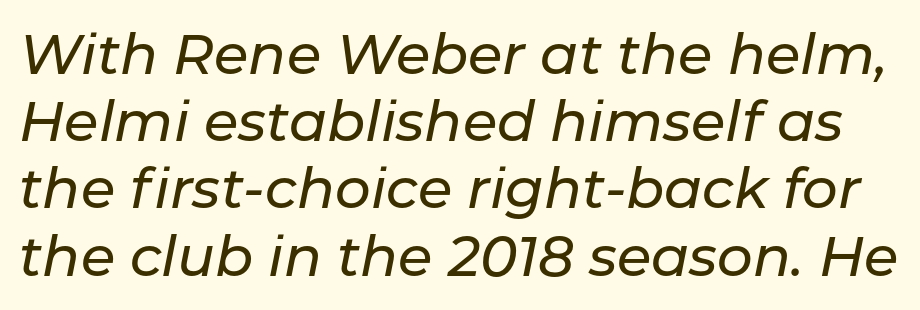
The image shows 56 px text type, italic (leaning right); set line spacing 1.2x, normal letter spacing, not underlined; low stroke contrast and a medium x-height.
